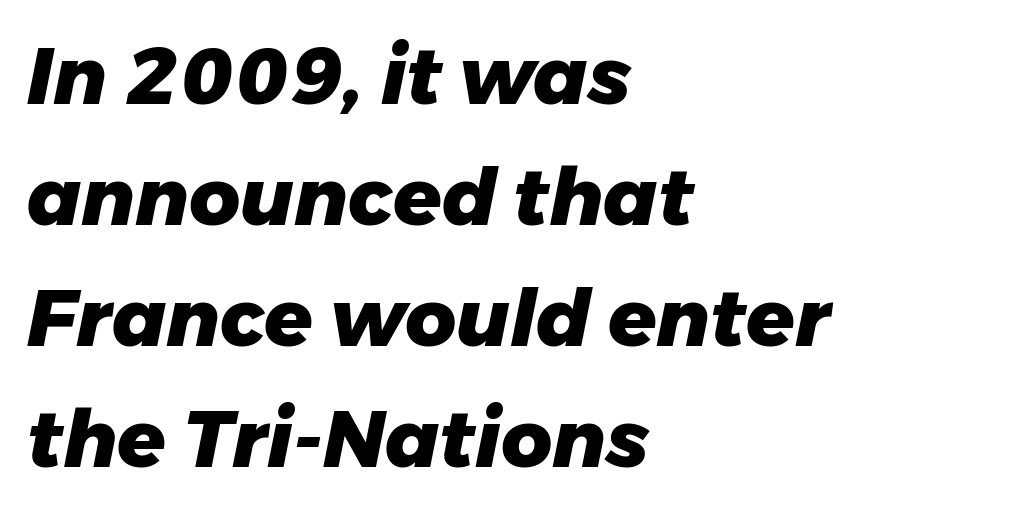
The image shows 79 px heavy type, italic (leaning right); set left-aligned, normal line spacing (1.53x), normal letter spacing, not underlined; low stroke contrast and a medium x-height.
